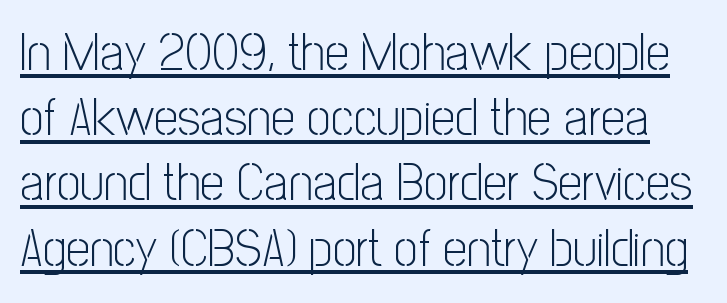
{"serif": "no", "italic": "no", "bold": "no", "weight": "light", "width": "condensed", "stroke_contrast": "low", "x_height": "medium", "monospaced": "no", "underline": "yes", "line_spacing_ratio": 1.23, "letter_spacing": "normal", "letter_spacing_em": 0.0, "glyph_px": 53}
